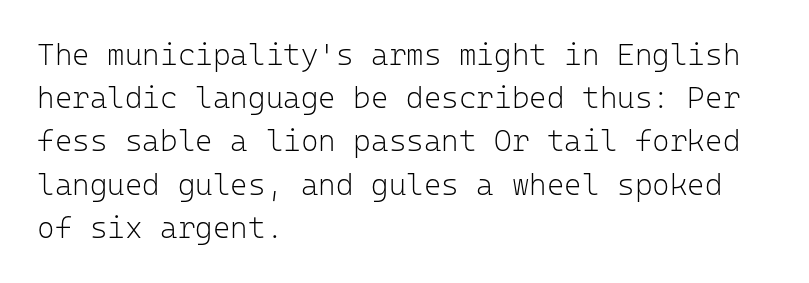
This sample has the even, mechanical cadence of fixed-width lettering. The space directly below the letters is spotless. Normally led — the rows are evenly, conventionally spaced. Casual observation: everything's shoved over to the left.
